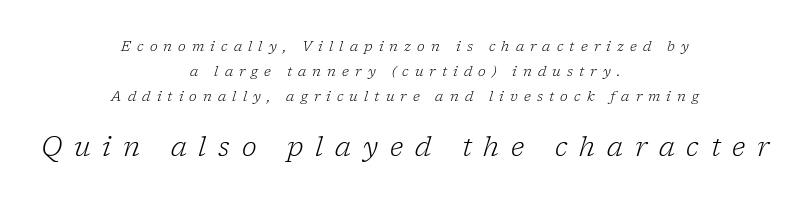
The image shows 27 px text type, italic (leaning right); set centered, line spacing 1.77x, unusually wide letter spacing (+0.44 em), not underlined; the second (bottom) block is 1.93x larger.
